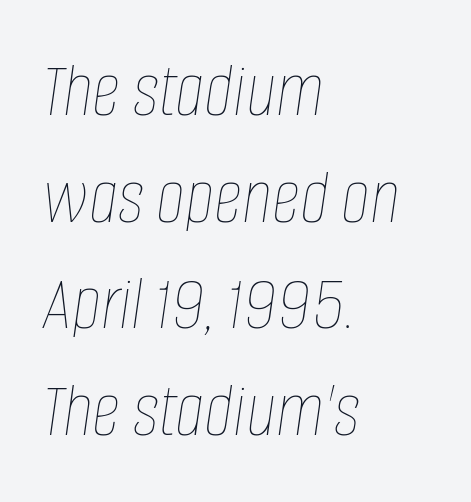
{"italic": "yes", "lean": "right", "slant_degrees": 8, "bold": "no", "weight": "thin", "width": "condensed", "stroke_contrast": "low", "x_height": "large", "monospaced": "no", "underline": "no", "align": "left", "line_spacing": "normal", "line_spacing_ratio": 1.35, "letter_spacing": "normal", "letter_spacing_em": 0.0, "glyph_px": 79}
